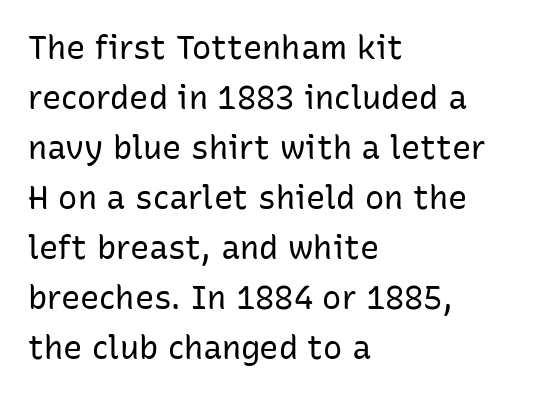
Q: Is the text bold? A: No.
Q: Is the text italic (slanted)? A: No, it is upright.
Q: Is the typeface a serif or a sans-serif typeface? A: Sans-serif.
Q: Is the text underlined? A: No.
Q: How is the paragraph aligned? A: Left-aligned.
Q: Is the spacing between letters normal or unusually wide? A: Normal.
Q: Is the spacing between lines tight, normal or loose? A: Normal.
Q: Width (condensed, normal, or wide)? A: Normal.
Q: Stroke contrast? A: Low.
Q: x-height? A: Medium.
Q: Monospaced? A: No.
